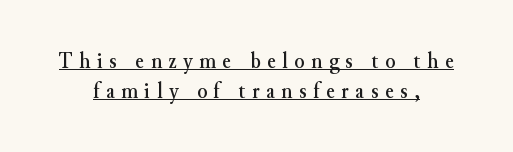
{"italic": "no", "underline": "yes", "align": "center", "line_spacing": "normal", "line_spacing_ratio": 1.29, "letter_spacing": "wide", "letter_spacing_em": 0.29, "glyph_px": 23}
